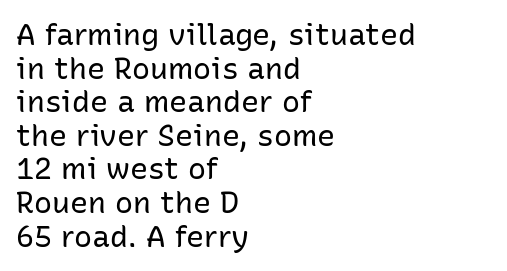
The image shows 30 px regular-weight sans-serif type, upright; set left-aligned, tight line spacing (1.12x), normal letter spacing, not underlined; low stroke contrast and a medium x-height.
